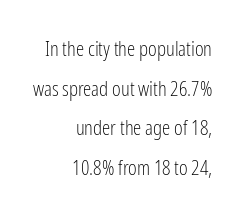
{"italic": "no", "bold": "no", "underline": "no", "align": "right", "line_spacing_ratio": 1.89, "letter_spacing": "normal", "letter_spacing_em": 0.0, "glyph_px": 21}
